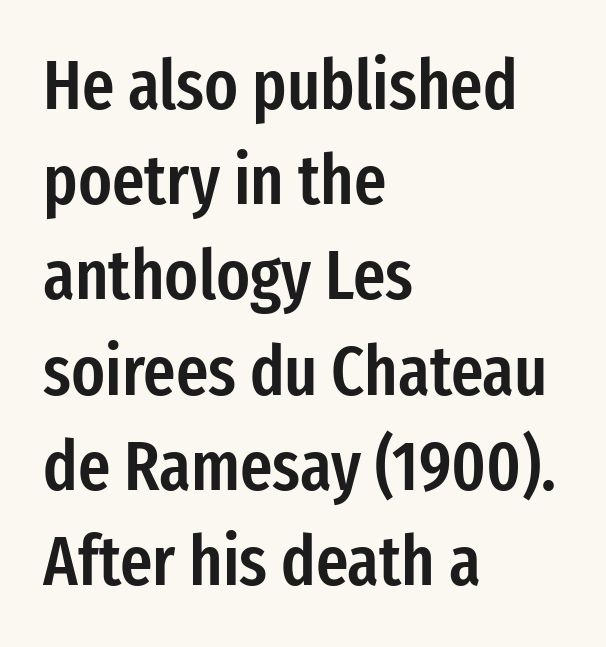
Q: Is the text bold? A: Semi-bold.
Q: Is the text italic (slanted)? A: No, it is upright.
Q: Is the typeface a serif or a sans-serif typeface? A: Sans-serif.
Q: Is the text underlined? A: No.
Q: How is the paragraph aligned? A: Left-aligned.
Q: Is the spacing between letters normal or unusually wide? A: Normal.
Q: Is the spacing between lines tight, normal or loose? A: Normal.
Q: Width (condensed, normal, or wide)? A: Condensed.
Q: Stroke contrast? A: Low.
Q: x-height? A: Medium.
Q: Monospaced? A: No.
